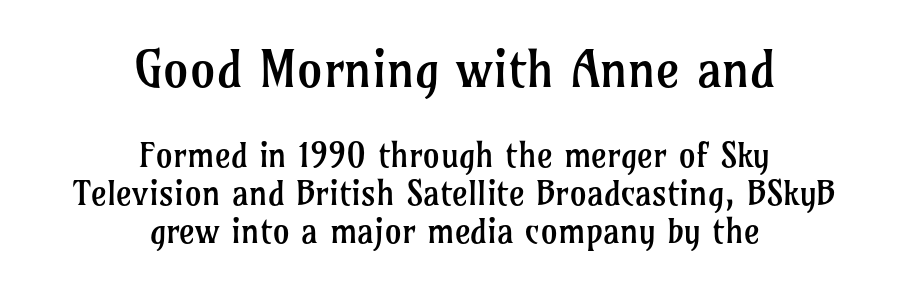
The image shows 51 px regular-weight serif type, upright; set centered, tight line spacing (1.11x), normal letter spacing, not underlined; the first (top) block is 1.5x larger; low stroke contrast and a medium x-height.
